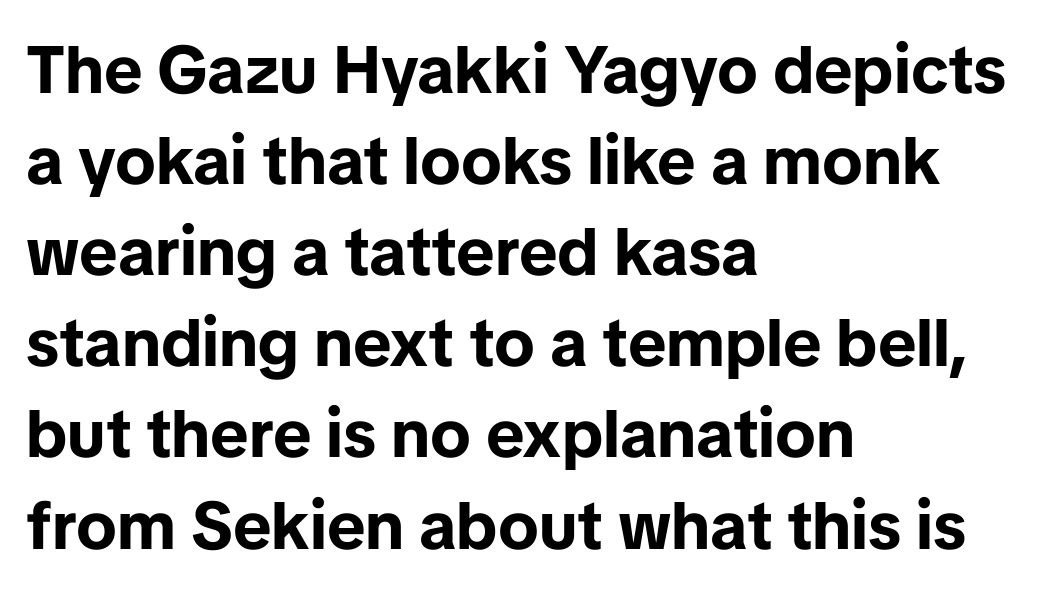
Q: Is the text bold? A: Yes.
Q: Is the text italic (slanted)? A: No, it is upright.
Q: Is the typeface a serif or a sans-serif typeface? A: Sans-serif.
Q: Is the text underlined? A: No.
Q: How is the paragraph aligned? A: Left-aligned.
Q: Is the spacing between letters normal or unusually wide? A: Normal.
Q: Is the spacing between lines tight, normal or loose? A: Normal.
Q: Width (condensed, normal, or wide)? A: Normal.
Q: Stroke contrast? A: Low.
Q: x-height? A: Medium.
Q: Monospaced? A: No.
